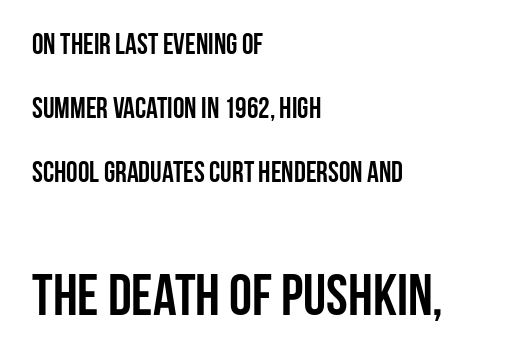
Q: Is the text bold? A: Yes.
Q: Is the text italic (slanted)? A: No, it is upright.
Q: Is the typeface a serif or a sans-serif typeface? A: Sans-serif.
Q: Is the text underlined? A: No.
Q: How is the paragraph aligned? A: Left-aligned.
Q: Is the spacing between letters normal or unusually wide? A: Normal.
Q: Is the spacing between lines tight, normal or loose? A: Loose.
Q: Which block of text is set in a larger size, the first (top) or the second (bottom)? A: The second (bottom) one.
Q: Width (condensed, normal, or wide)? A: Condensed.
Q: Stroke contrast? A: Low.
Q: x-height? A: Large.
Q: Monospaced? A: No.
